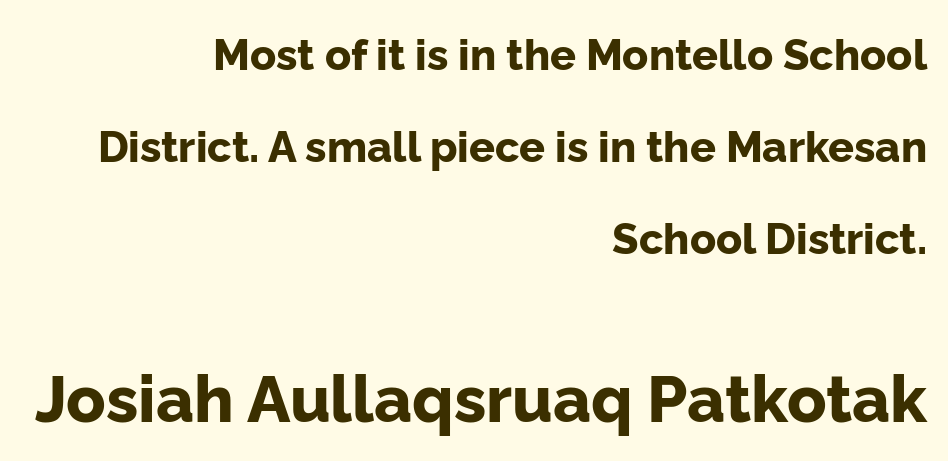
Q: Is the text bold? A: Yes.
Q: Is the text italic (slanted)? A: No, it is upright.
Q: Is the typeface a serif or a sans-serif typeface? A: Sans-serif.
Q: Is the text underlined? A: No.
Q: How is the paragraph aligned? A: Right-aligned.
Q: Is the spacing between letters normal or unusually wide? A: Normal.
Q: Is the spacing between lines tight, normal or loose? A: Loose.
Q: Which block of text is set in a larger size, the first (top) or the second (bottom)? A: The second (bottom) one.
Q: Width (condensed, normal, or wide)? A: Normal.
Q: Stroke contrast? A: Low.
Q: x-height? A: Medium.
Q: Monospaced? A: No.
